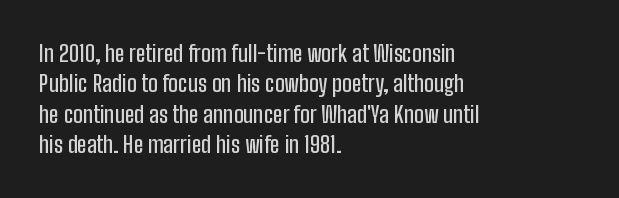
Q: Is the text italic (slanted)? A: No, it is upright.
Q: Is the text underlined? A: No.
Q: How is the paragraph aligned? A: Left-aligned.
Q: Is the spacing between letters normal or unusually wide? A: Normal.
Q: Is the spacing between lines tight, normal or loose? A: Normal.
